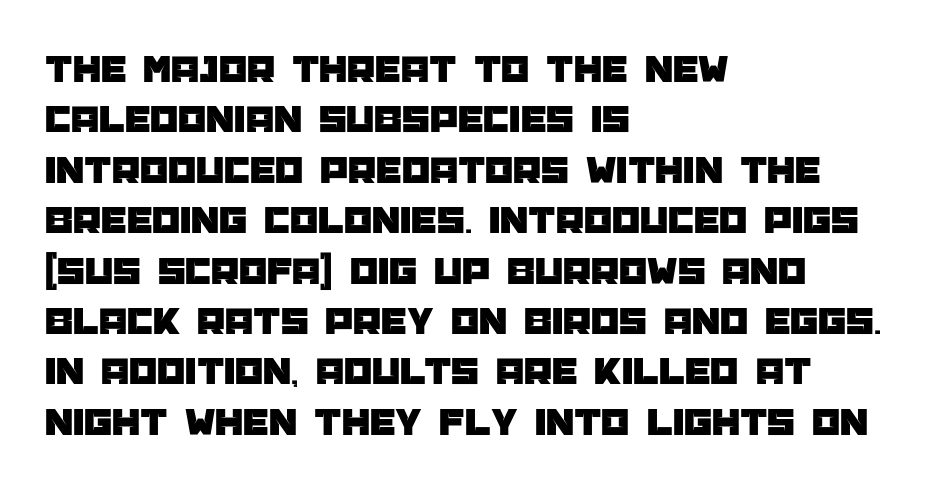
{"serif": "no", "italic": "no", "width": "normal", "stroke_contrast": "low", "x_height": "large", "monospaced": "no", "underline": "no", "align": "left", "line_spacing": "normal", "line_spacing_ratio": 1.26, "letter_spacing": "normal", "letter_spacing_em": 0.0, "glyph_px": 40}
